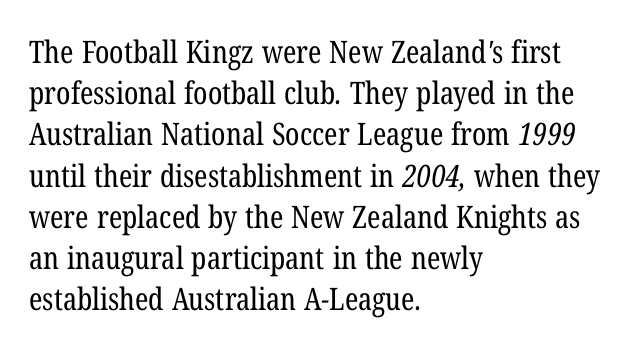
{"serif": "yes", "bold": "no", "weight": "regular", "width": "condensed", "stroke_contrast": "low", "x_height": "medium", "monospaced": "no", "underline": "no", "align": "left", "line_spacing": "normal", "line_spacing_ratio": 1.33, "letter_spacing": "normal", "letter_spacing_em": 0.0, "glyph_px": 31}
